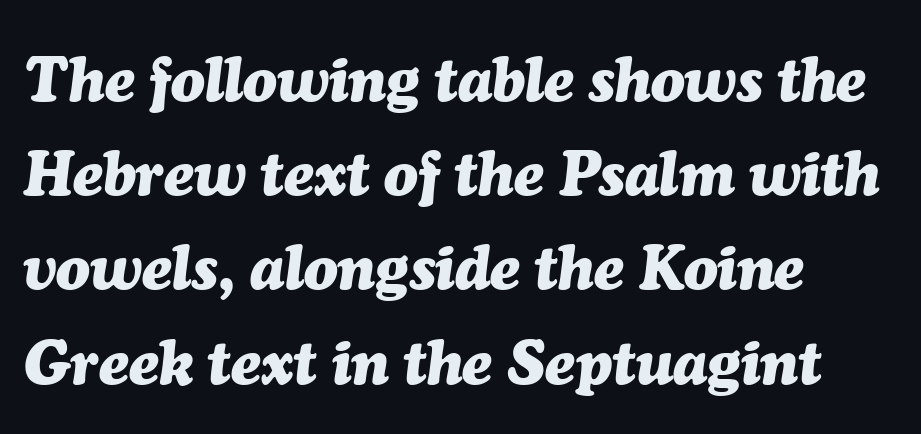
In terms of posture, this sample is oblique. Varying glyph widths throughout — classic text-font behaviour. Each new line begins a customary step beneath the previous one. Each row of text sits above clean, open space. Reading down the block, your eye returns to a fixed left position each line. The horizontal fit of the characters is conventional and even.
